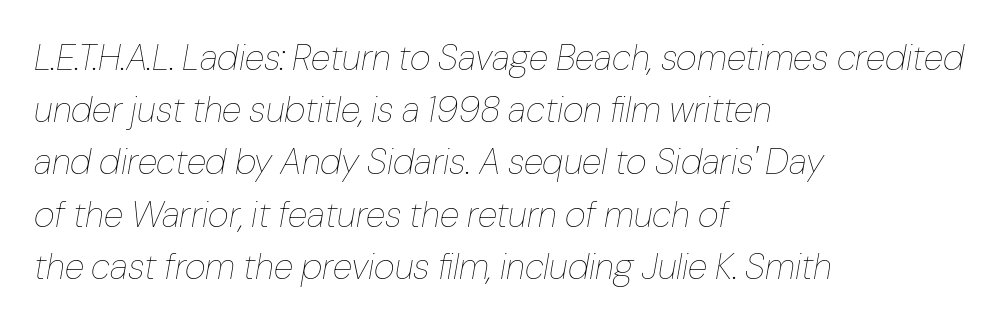
The image shows 36 px thin type, italic (leaning right); set left-aligned, normal line spacing (1.45x), normal letter spacing, not underlined; low stroke contrast and a medium x-height.
